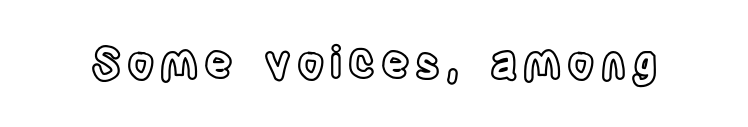
Q: Is the text italic (slanted)? A: No, it is upright.
Q: Is the text underlined? A: No.
Q: Width (condensed, normal, or wide)? A: Condensed.
Q: x-height? A: Large.
Q: Monospaced? A: No.
